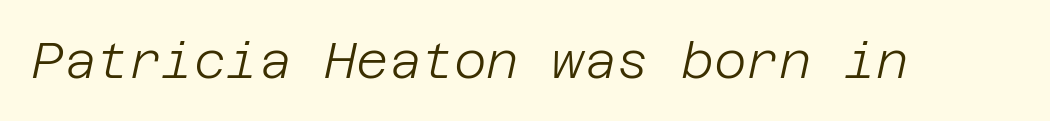
{"italic": "yes", "lean": "right", "slant_degrees": 12, "bold": "no", "weight": "light", "width": "normal", "stroke_contrast": "low", "x_height": "large", "underline": "no", "letter_spacing": "normal", "letter_spacing_em": 0.0, "glyph_px": 50}
